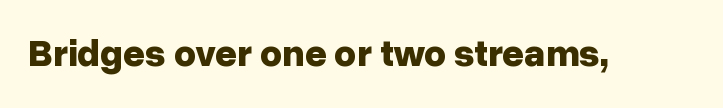
The text was rendered using a sans face with plain stroke endings. A typesetter would call this zero additional tracking. If you drew a line through each stem, it would be perfectly vertical. The rendering uses a bold face; every stroke is thick and dark. Descender tails drop into unmarked territory.
